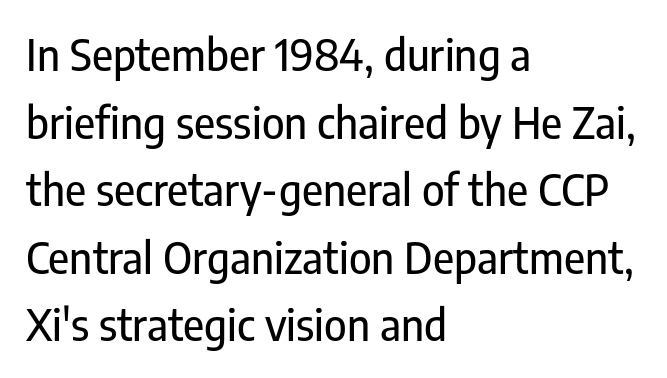
The image shows 43 px condensed sans-serif type, upright; set left-aligned, normal line spacing (1.57x), normal letter spacing, not underlined; low stroke contrast and a medium x-height.
